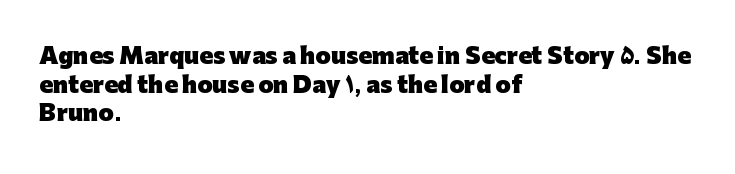
The image shows 22 px bold type, upright; set left-aligned, normal line spacing (1.3x), normal letter spacing, not underlined.
